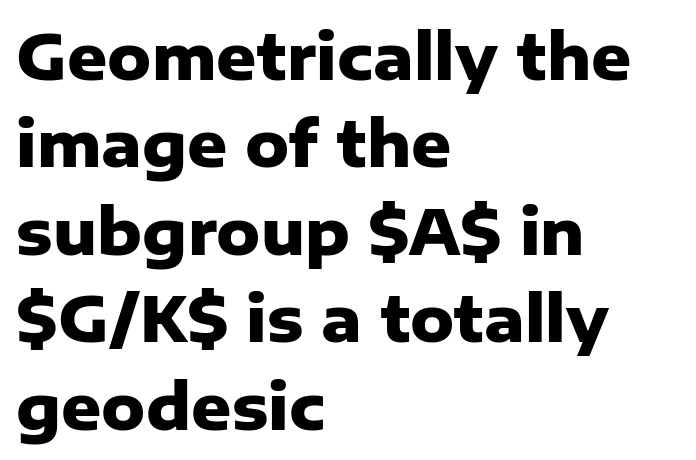
{"serif": "no", "italic": "no", "bold": "yes", "weight": "heavy", "width": "normal", "stroke_contrast": "low", "x_height": "medium", "monospaced": "no", "underline": "no", "align": "left", "line_spacing": "normal", "line_spacing_ratio": 1.41, "letter_spacing": "normal", "letter_spacing_em": 0.0, "glyph_px": 62}
